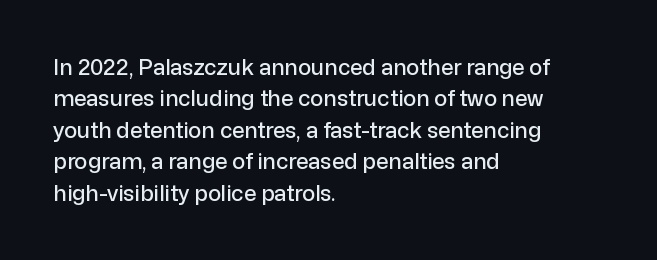
{"italic": "no", "underline": "no", "align": "left", "line_spacing": "normal", "line_spacing_ratio": 1.43, "letter_spacing": "normal", "letter_spacing_em": 0.0, "glyph_px": 22}
